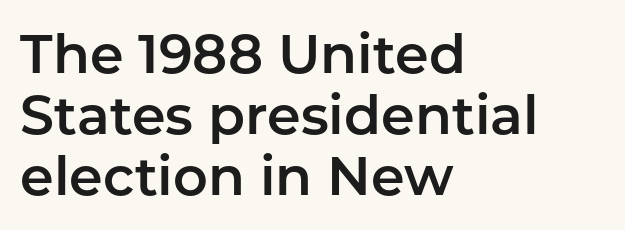
Q: Is the text italic (slanted)? A: No, it is upright.
Q: Is the typeface a serif or a sans-serif typeface? A: Sans-serif.
Q: Is the text underlined? A: No.
Q: How is the paragraph aligned? A: Left-aligned.
Q: Is the spacing between letters normal or unusually wide? A: Normal.
Q: Is the spacing between lines tight, normal or loose? A: Tight.
Q: Width (condensed, normal, or wide)? A: Normal.
Q: Stroke contrast? A: Low.
Q: x-height? A: Medium.
Q: Monospaced? A: No.
